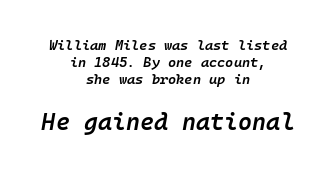
The image shows 24 px text type, italic (leaning right); set centered, line spacing 1.21x, normal letter spacing, not underlined; the second (bottom) block is 1.71x larger.
